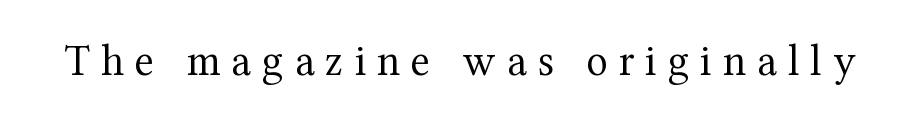
Type without underlining. The passage shown is typeset with a serif family. The rendering uses natural spacing where letterforms have individual widths. The type sits square on the baseline with zero lean.
